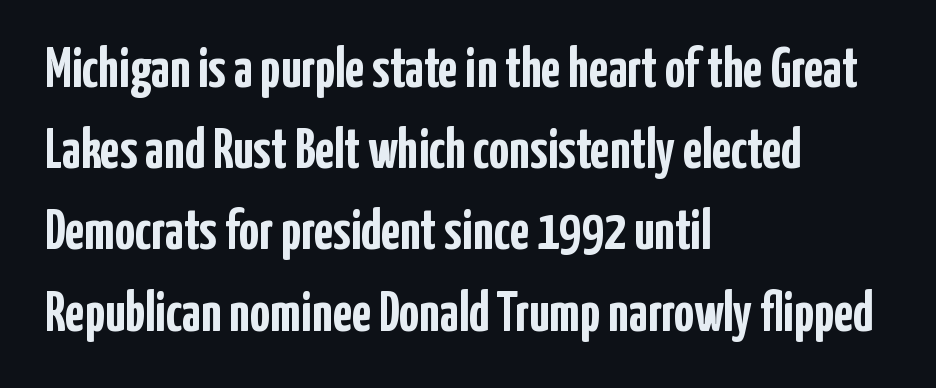
The image shows 56 px semibold, condensed sans-serif type, upright; set left-aligned, normal line spacing (1.45x), normal letter spacing, not underlined; low stroke contrast and a medium x-height.
